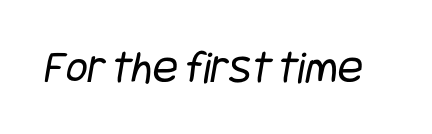
{"serif": "no", "bold": "no", "weight": "regular", "width": "condensed", "stroke_contrast": "low", "x_height": "large", "underline": "no", "letter_spacing": "normal", "letter_spacing_em": 0.0, "glyph_px": 47}
